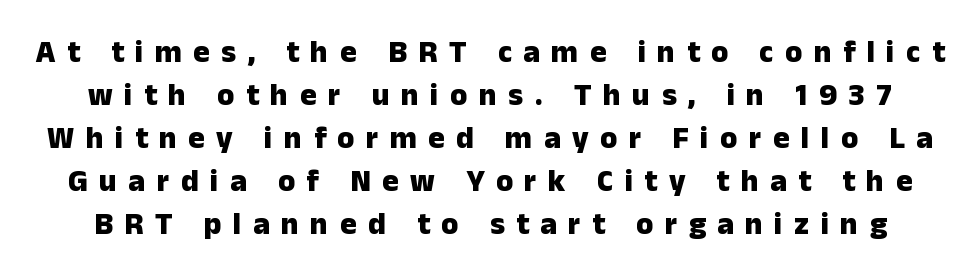
{"serif": "no", "italic": "no", "bold": "yes", "weight": "heavy", "width": "normal", "stroke_contrast": "low", "x_height": "medium", "monospaced": "no", "underline": "no", "line_spacing": "normal", "line_spacing_ratio": 1.39, "letter_spacing": "wide", "letter_spacing_em": 0.37, "glyph_px": 31}
